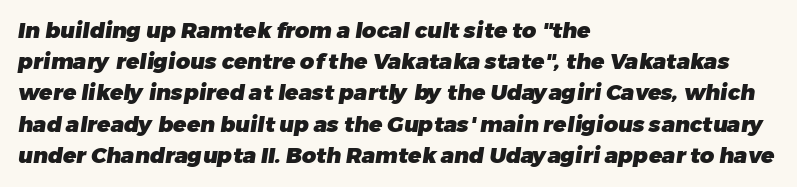
Q: Is the text bold? A: Yes.
Q: Is the text underlined? A: No.
Q: How is the paragraph aligned? A: Left-aligned.
Q: Is the spacing between letters normal or unusually wide? A: Normal.
Q: Is the spacing between lines tight, normal or loose? A: Normal.
